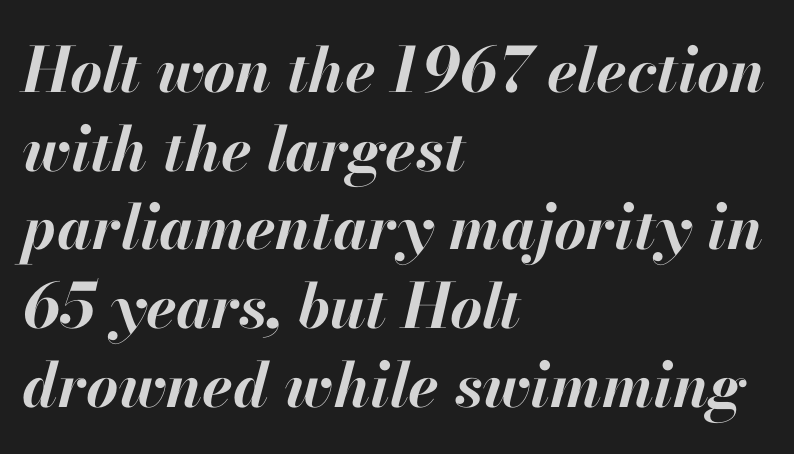
{"italic": "yes", "lean": "right", "slant_degrees": 13, "bold": "yes", "weight": "bold", "width": "normal", "stroke_contrast": "high", "x_height": "small", "monospaced": "no", "underline": "no", "align": "left", "line_spacing": "normal", "line_spacing_ratio": 1.27, "letter_spacing": "normal", "letter_spacing_em": 0.0, "glyph_px": 62}
